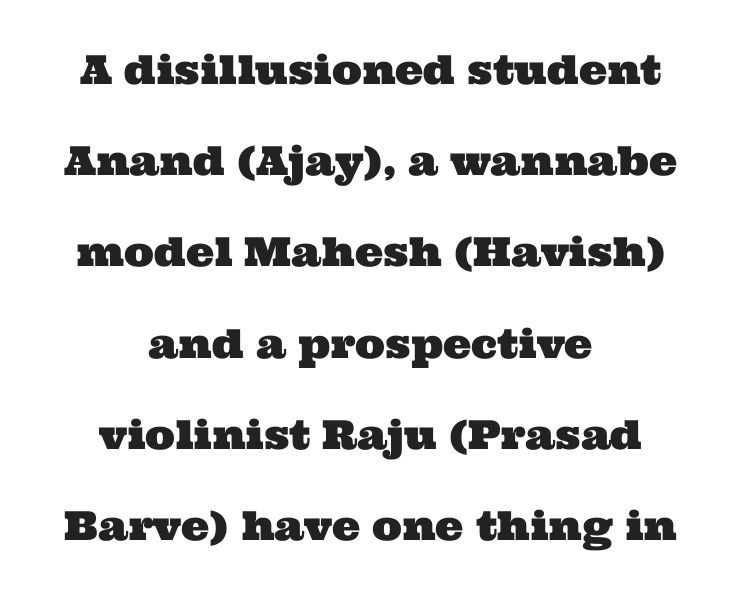
Q: Is the typeface a serif or a sans-serif typeface? A: Serif.
Q: Is the text underlined? A: No.
Q: How is the paragraph aligned? A: Centered.
Q: Is the spacing between letters normal or unusually wide? A: Normal.
Q: Is the spacing between lines tight, normal or loose? A: Loose.
Q: Width (condensed, normal, or wide)? A: Wide.
Q: Stroke contrast? A: Medium.
Q: x-height? A: Medium.
Q: Monospaced? A: No.
